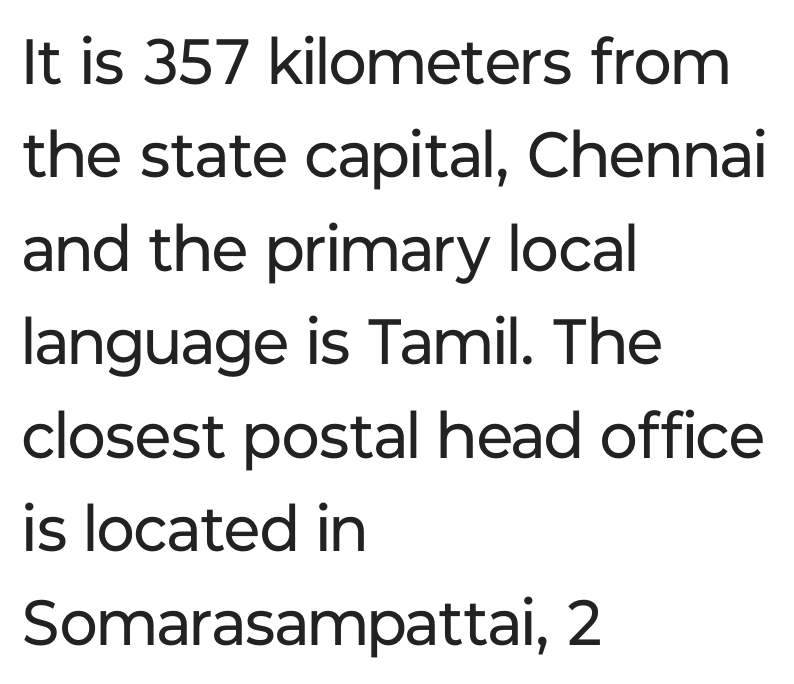
Q: Is the text bold? A: No.
Q: Is the text italic (slanted)? A: No, it is upright.
Q: Is the typeface a serif or a sans-serif typeface? A: Sans-serif.
Q: Is the text underlined? A: No.
Q: How is the paragraph aligned? A: Left-aligned.
Q: Is the spacing between letters normal or unusually wide? A: Normal.
Q: Is the spacing between lines tight, normal or loose? A: Normal.
Q: Width (condensed, normal, or wide)? A: Normal.
Q: Stroke contrast? A: Low.
Q: x-height? A: Medium.
Q: Monospaced? A: No.
